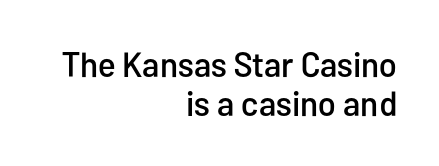
The image shows 35 px condensed sans-serif type, upright; set right-aligned, tight line spacing (1.12x), normal letter spacing, not underlined; low stroke contrast and a medium x-height.
